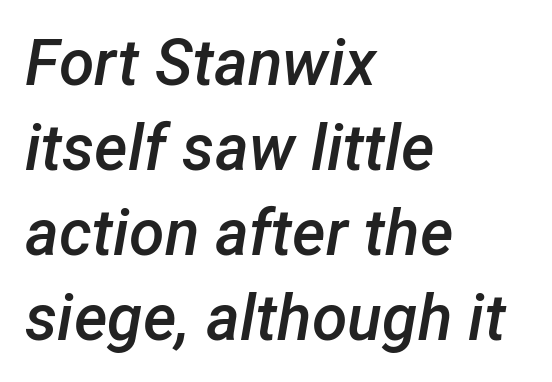
{"italic": "yes", "lean": "right", "slant_degrees": 12, "bold": "semi", "weight": "semibold", "width": "normal", "stroke_contrast": "low", "x_height": "medium", "monospaced": "no", "underline": "no", "align": "left", "line_spacing": "normal", "line_spacing_ratio": 1.33, "letter_spacing": "normal", "letter_spacing_em": 0.0, "glyph_px": 64}
